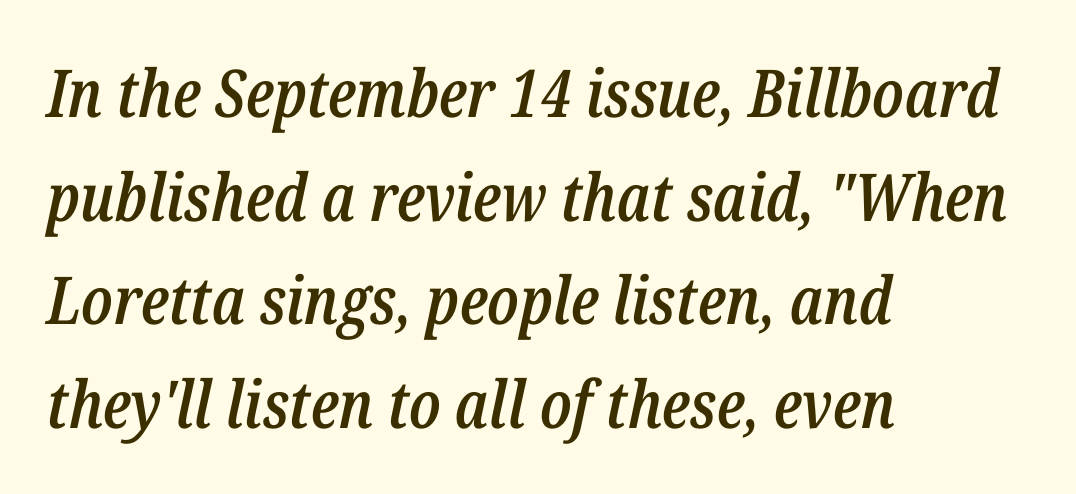
A typesetter would mark this as italic. Descenders are the only things crossing below the line. Notice how the passage keeps a crisp vertical edge on the left only. The rendering uses natural spacing where letterforms have individual widths. The type is set solid horizontally, with unmodified tracking.
